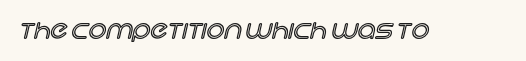
Characters follow at the spacing the type designer built in. The words here are not underlined.
